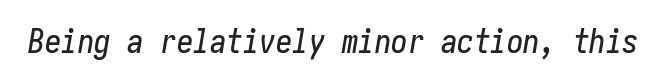
Underlining? Definitely not there. The gaps between neighbouring characters are ordinary and unremarkable. Emphasis-style slanted type is in use.
